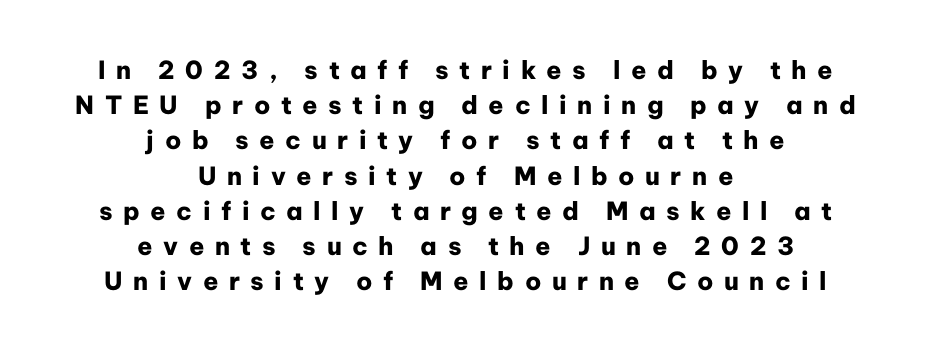
{"italic": "no", "bold": "yes", "underline": "no", "align": "center", "line_spacing": "normal", "line_spacing_ratio": 1.41, "letter_spacing": "wide", "letter_spacing_em": 0.42, "glyph_px": 25}
